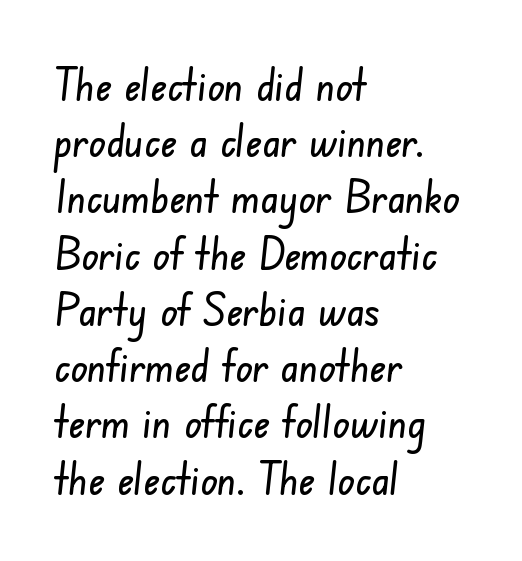
{"serif": "no", "width": "condensed", "stroke_contrast": "low", "x_height": "small", "monospaced": "no", "underline": "no", "align": "left", "line_spacing": "normal", "line_spacing_ratio": 1.25, "letter_spacing": "normal", "letter_spacing_em": 0.0, "glyph_px": 45}
